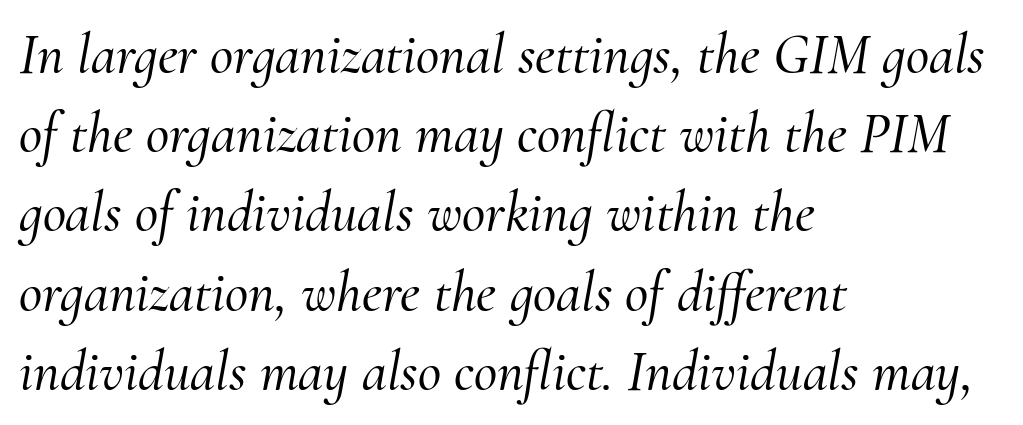
Q: Is the text italic (slanted)? A: Yes, it leans right by about 10 degrees.
Q: Is the typeface a serif or a sans-serif typeface? A: Serif.
Q: Is the text underlined? A: No.
Q: How is the paragraph aligned? A: Left-aligned.
Q: Is the spacing between letters normal or unusually wide? A: Normal.
Q: Is the spacing between lines tight, normal or loose? A: Normal.
Q: Width (condensed, normal, or wide)? A: Normal.
Q: Stroke contrast? A: Medium.
Q: x-height? A: Small.
Q: Monospaced? A: No.
